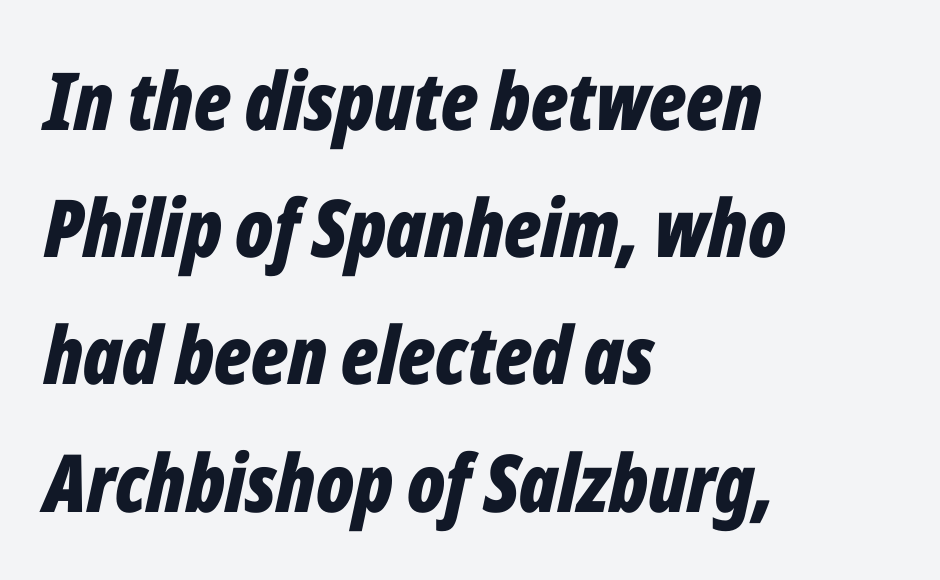
The image shows 80 px bold, condensed type, italic (leaning right); set left-aligned, normal line spacing (1.59x), normal letter spacing, not underlined; low stroke contrast and a medium x-height.
